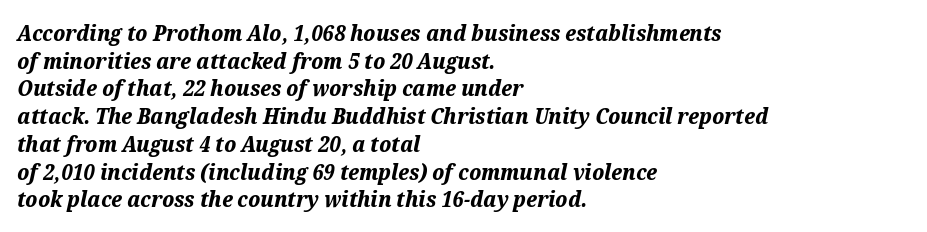
The image shows 22 px bold type, italic (leaning right); set left-aligned, normal line spacing (1.26x), normal letter spacing, not underlined.
